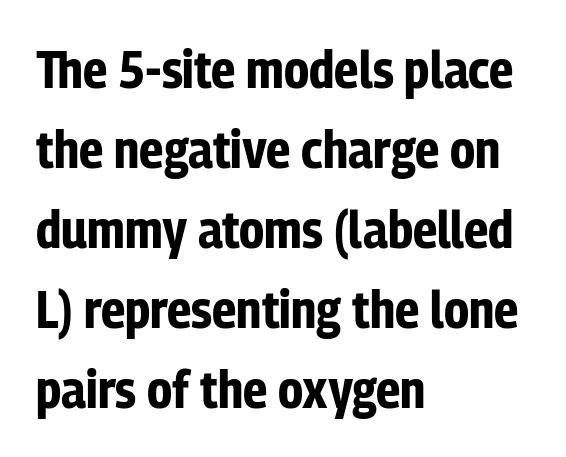
The image shows 53 px bold, condensed sans-serif type, upright; set left-aligned, normal line spacing (1.51x), normal letter spacing, not underlined; low stroke contrast and a medium x-height.
